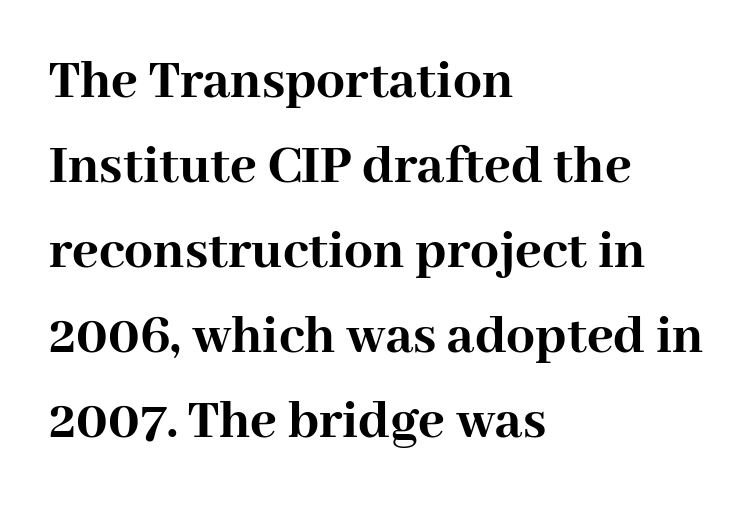
The image shows 57 px semibold serif type, upright; set left-aligned, normal line spacing (1.49x), normal letter spacing, not underlined; high stroke contrast and a medium x-height.
